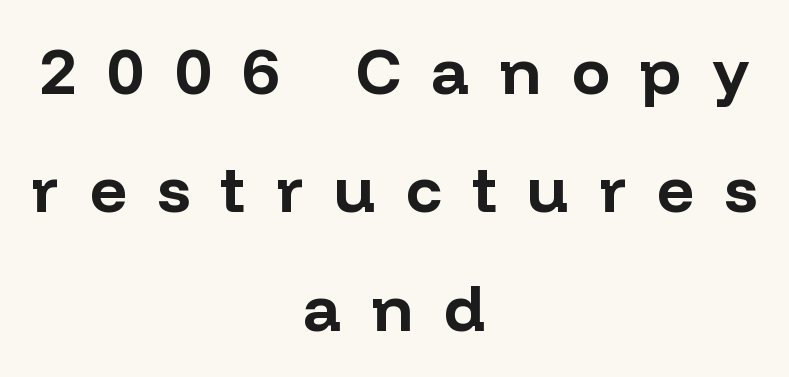
{"serif": "no", "italic": "no", "bold": "yes", "weight": "bold", "width": "normal", "stroke_contrast": "low", "x_height": "medium", "monospaced": "no", "underline": "no", "align": "center", "line_spacing_ratio": 1.85, "letter_spacing": "wide", "letter_spacing_em": 0.48, "glyph_px": 64}
